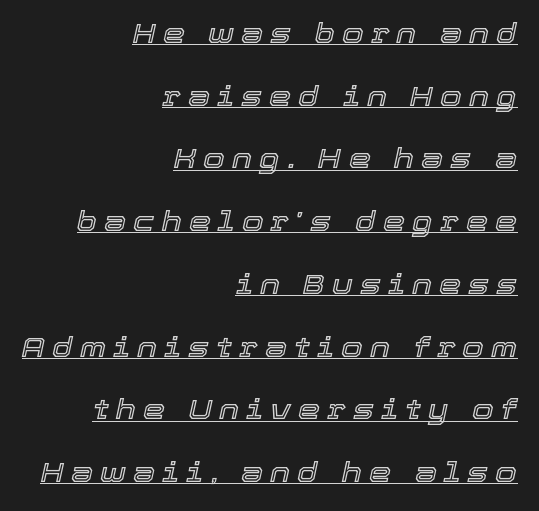
The image shows 28 px text type, italic (leaning right); set right-aligned, loose line spacing (2.24x), unusually wide letter spacing (+0.25 em), underlined; a medium x-height.
